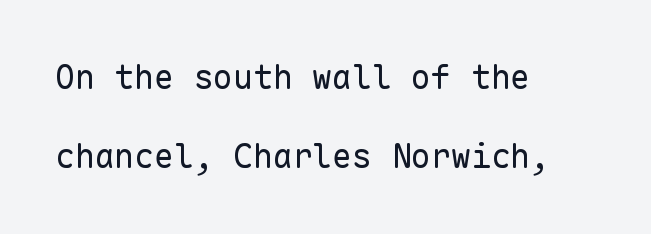
The image shows 33 px regular-weight sans-serif type, upright, monospaced; set left-aligned, loose line spacing (2.4x), normal letter spacing, not underlined; low stroke contrast and a medium x-height.
